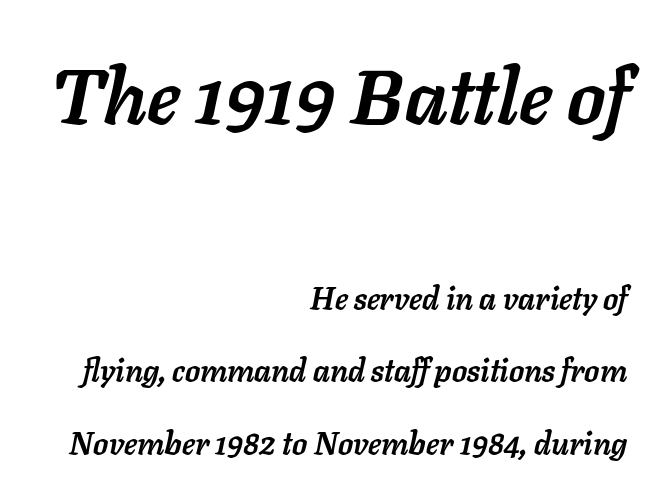
Q: Is the text bold? A: Yes.
Q: Is the text italic (slanted)? A: Yes, it leans right by about 11 degrees.
Q: Is the text underlined? A: No.
Q: How is the paragraph aligned? A: Right-aligned.
Q: Is the spacing between letters normal or unusually wide? A: Normal.
Q: Is the spacing between lines tight, normal or loose? A: Loose.
Q: Which block of text is set in a larger size, the first (top) or the second (bottom)? A: The first (top) one.
Q: Width (condensed, normal, or wide)? A: Normal.
Q: Stroke contrast? A: Low.
Q: x-height? A: Medium.
Q: Monospaced? A: No.
